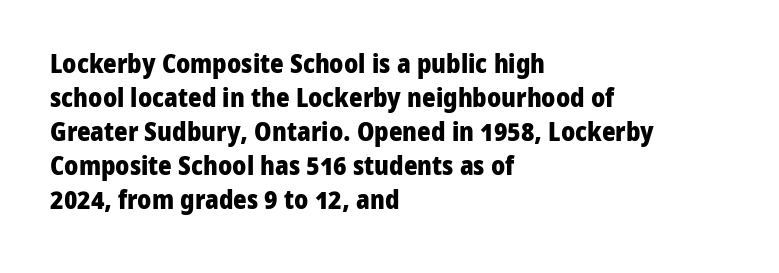
{"italic": "no", "bold": "yes", "underline": "no", "align": "left", "line_spacing": "normal", "line_spacing_ratio": 1.31, "letter_spacing": "normal", "letter_spacing_em": 0.0, "glyph_px": 26}
